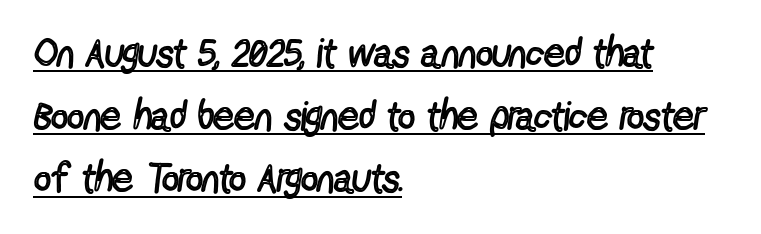
{"serif": "no", "bold": "no", "weight": "regular", "width": "condensed", "x_height": "medium", "monospaced": "no", "underline": "yes", "align": "left", "line_spacing": "normal", "line_spacing_ratio": 1.53, "letter_spacing": "normal", "letter_spacing_em": 0.0, "glyph_px": 41}
